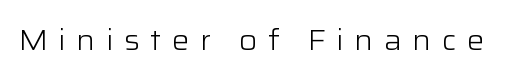
{"serif": "no", "italic": "no", "bold": "no", "weight": "light", "width": "wide", "stroke_contrast": "low", "x_height": "medium", "monospaced": "no", "underline": "no", "letter_spacing": "wide", "letter_spacing_em": 0.37, "glyph_px": 28}
